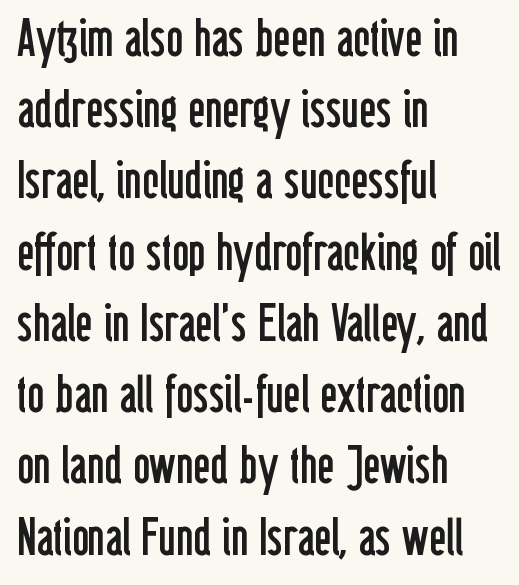
The image shows 52 px regular-weight, condensed sans-serif type, upright; set left-aligned, normal line spacing (1.37x), normal letter spacing, not underlined; low stroke contrast and a medium x-height.
